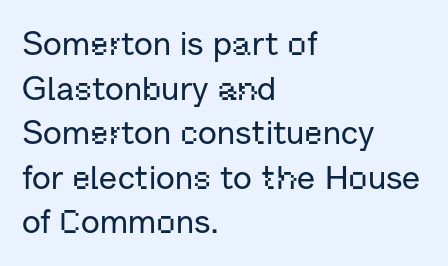
Descenders are the only things crossing below the line. These lines sit exactly where default settings would place them. Check where the strokes stop: nothing finishes them off — pure sans. Reading down the block, your eye returns to a fixed left position each line. This is roman type, the default non-slanted kind. Caption: standard tracking, unaltered.
